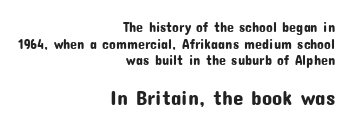
{"italic": "no", "underline": "no", "align": "right", "line_spacing_ratio": 1.18, "letter_spacing": "normal", "letter_spacing_em": 0.0, "larger_block": "second", "size_ratio": 1.5, "glyph_px": 21}
